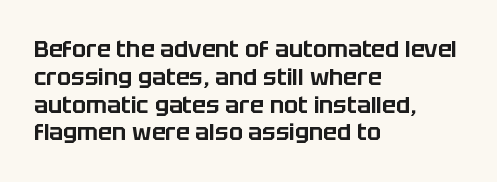
Here the glyphs are tracked normally, forming tight word shapes. The specimen omits any rule beneath the text block's lines. Vertical strokes here are truly vertical. The lines in this sample share a left origin and differ only in where they stop.
